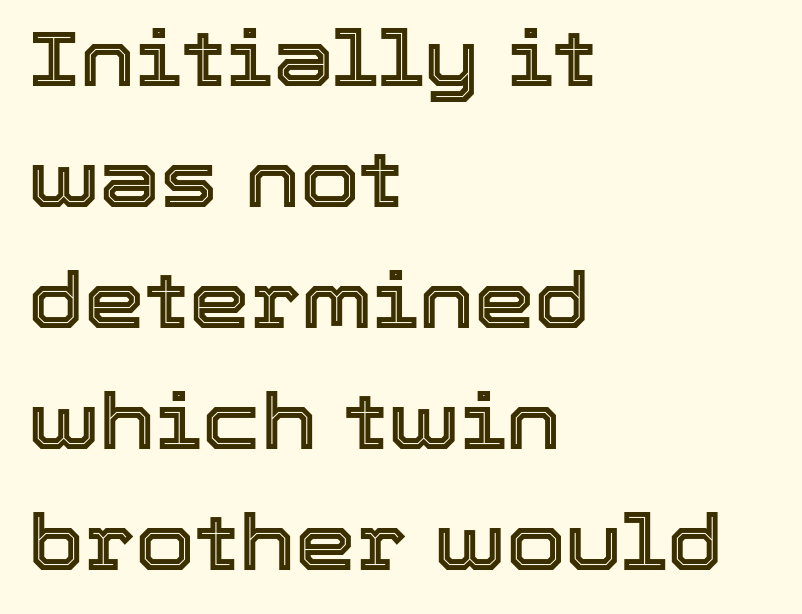
Q: Is the text italic (slanted)? A: No, it is upright.
Q: Is the text underlined? A: No.
Q: How is the paragraph aligned? A: Left-aligned.
Q: Is the spacing between letters normal or unusually wide? A: Normal.
Q: Is the spacing between lines tight, normal or loose? A: Normal.
Q: Width (condensed, normal, or wide)? A: Normal.
Q: x-height? A: Medium.
Q: Monospaced? A: No.
